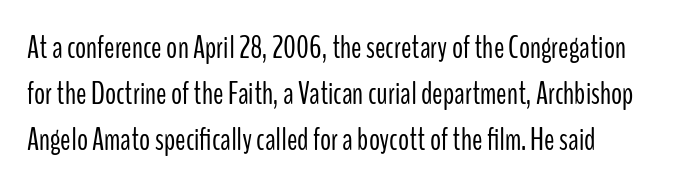
The passage shown is typeset with a sans-serif family. Vertical stems look standard width or narrower in stroke. Does the lettering tilt? It doesn't — this is upright. Glyph-to-glyph distance matches everyday printed text. Character widths vary here, with narrow letters taking less room than wide ones. The rows are spaced the way most documents space them.
